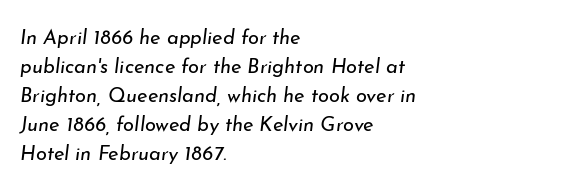
{"italic": "yes", "lean": "right", "slant_degrees": 7, "bold": "no", "underline": "no", "align": "left", "line_spacing": "normal", "line_spacing_ratio": 1.45, "letter_spacing": "normal", "letter_spacing_em": 0.0, "glyph_px": 20}
